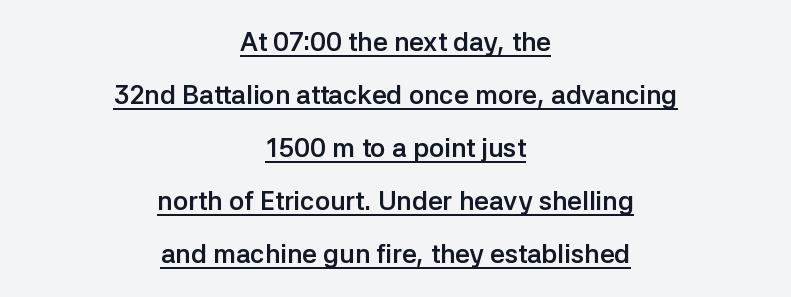
One glance says open: line gaps are wider than usual. The letters stand straight up with perfectly vertical stems. The string is rendered with underlining switched on. What weight is shown? A full bold with thick strokes. Line starts and ends both wander, symmetrically.
